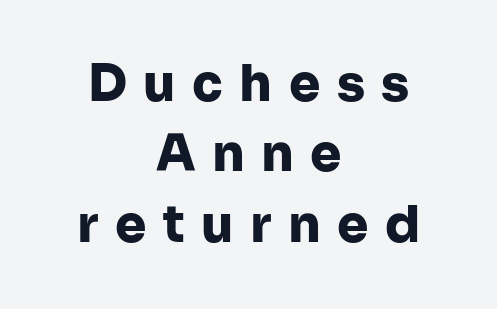
{"serif": "no", "italic": "no", "bold": "yes", "weight": "heavy", "width": "normal", "stroke_contrast": "low", "x_height": "medium", "monospaced": "no", "underline": "no", "align": "center", "line_spacing": "normal", "line_spacing_ratio": 1.41, "letter_spacing": "wide", "letter_spacing_em": 0.33, "glyph_px": 50}
